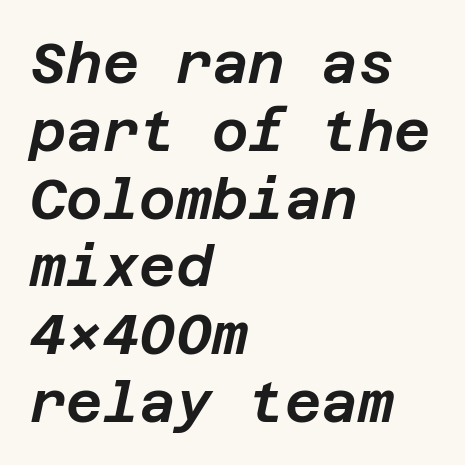
Q: Is the text italic (slanted)? A: Yes, it leans right by about 12 degrees.
Q: Is the text underlined? A: No.
Q: How is the paragraph aligned? A: Left-aligned.
Q: Is the spacing between letters normal or unusually wide? A: Normal.
Q: Width (condensed, normal, or wide)? A: Normal.
Q: Stroke contrast? A: Low.
Q: x-height? A: Large.
